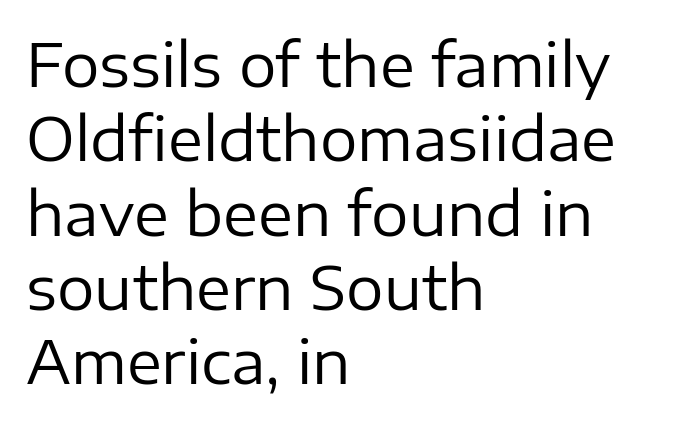
Q: Is the text bold? A: No.
Q: Is the text italic (slanted)? A: No, it is upright.
Q: Is the typeface a serif or a sans-serif typeface? A: Sans-serif.
Q: Is the text underlined? A: No.
Q: How is the paragraph aligned? A: Left-aligned.
Q: Is the spacing between letters normal or unusually wide? A: Normal.
Q: Is the spacing between lines tight, normal or loose? A: Normal.
Q: Width (condensed, normal, or wide)? A: Normal.
Q: Stroke contrast? A: Low.
Q: x-height? A: Medium.
Q: Monospaced? A: No.
